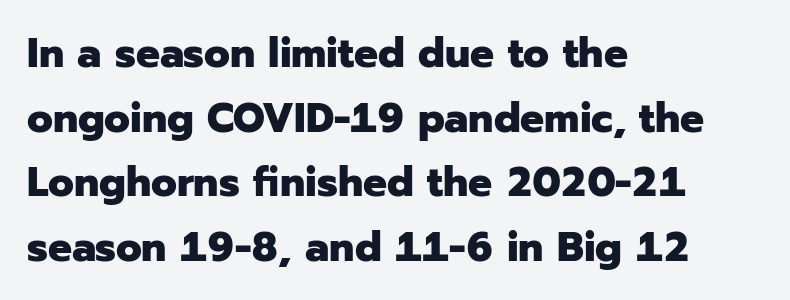
Check the space under the baseline: it is left empty. A typesetter would call this proportional, since set widths differ per character. Does the leading feel generous? No, just average. The type sits square on the baseline with zero lean.
